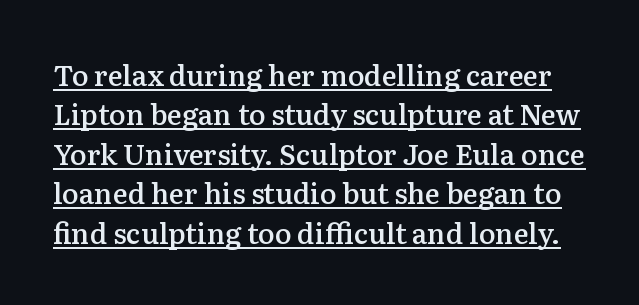
Q: Is the text bold? A: Semi-bold.
Q: Is the text italic (slanted)? A: No, it is upright.
Q: Is the typeface a serif or a sans-serif typeface? A: Serif.
Q: Is the text underlined? A: Yes.
Q: Is the spacing between letters normal or unusually wide? A: Normal.
Q: Is the spacing between lines tight, normal or loose? A: Normal.
Q: Width (condensed, normal, or wide)? A: Normal.
Q: Stroke contrast? A: Medium.
Q: x-height? A: Medium.
Q: Monospaced? A: No.
